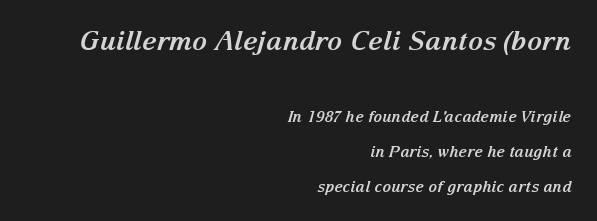
Q: Is the text bold? A: Yes.
Q: Is the text italic (slanted)? A: Yes, it leans right by about 15 degrees.
Q: Is the text underlined? A: No.
Q: How is the paragraph aligned? A: Right-aligned.
Q: Is the spacing between letters normal or unusually wide? A: Normal.
Q: Is the spacing between lines tight, normal or loose? A: Loose.
Q: Which block of text is set in a larger size, the first (top) or the second (bottom)? A: The first (top) one.
